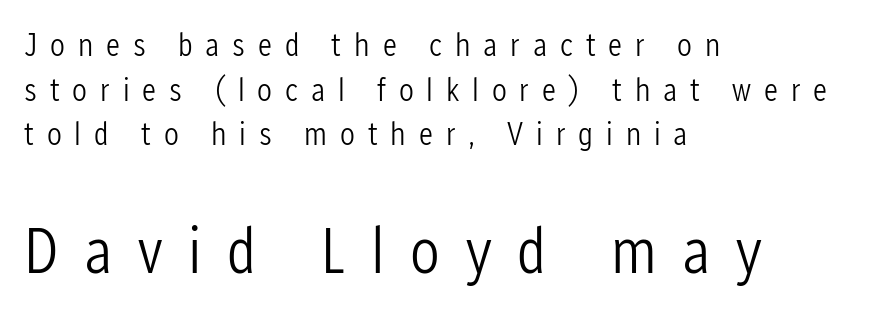
The image shows 66 px light, condensed sans-serif type, upright; set left-aligned, normal line spacing (1.35x), unusually wide letter spacing (+0.39 em), not underlined; the second (bottom) block is 2.0x larger; low stroke contrast and a medium x-height.
